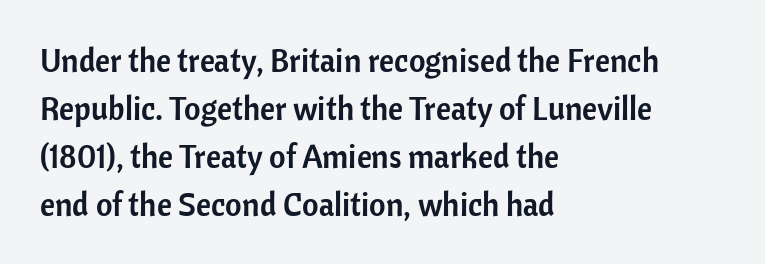
{"serif": "no", "italic": "no", "width": "normal", "stroke_contrast": "low", "x_height": "medium", "monospaced": "no", "underline": "no", "align": "left", "line_spacing": "normal", "line_spacing_ratio": 1.5, "letter_spacing": "normal", "letter_spacing_em": 0.0, "glyph_px": 32}
